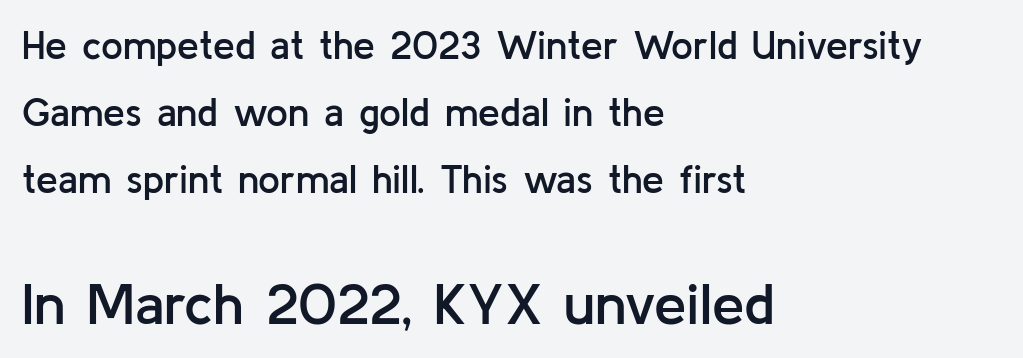
Q: Is the text bold? A: Semi-bold.
Q: Is the text italic (slanted)? A: No, it is upright.
Q: Is the typeface a serif or a sans-serif typeface? A: Sans-serif.
Q: Is the text underlined? A: No.
Q: How is the paragraph aligned? A: Left-aligned.
Q: Is the spacing between letters normal or unusually wide? A: Normal.
Q: Which block of text is set in a larger size, the first (top) or the second (bottom)? A: The second (bottom) one.
Q: Width (condensed, normal, or wide)? A: Normal.
Q: Stroke contrast? A: Low.
Q: x-height? A: Medium.
Q: Monospaced? A: No.
